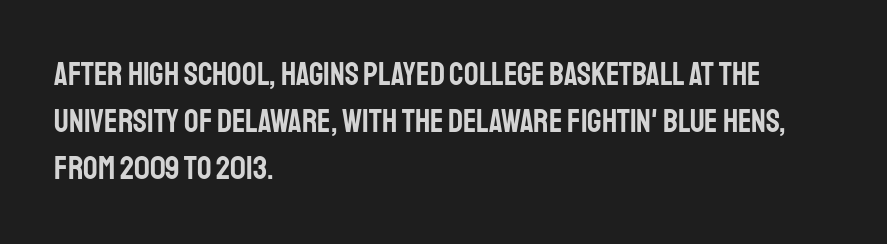
{"serif": "no", "italic": "no", "width": "condensed", "stroke_contrast": "low", "x_height": "large", "monospaced": "no", "underline": "no", "align": "left", "line_spacing": "normal", "line_spacing_ratio": 1.47, "letter_spacing": "normal", "letter_spacing_em": 0.0, "glyph_px": 32}
